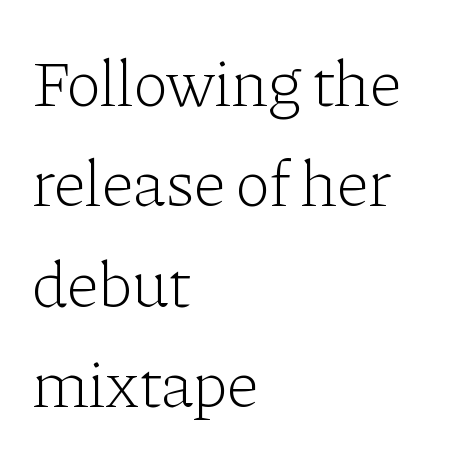
{"serif": "yes", "italic": "no", "bold": "no", "weight": "light", "width": "normal", "stroke_contrast": "low", "x_height": "medium", "monospaced": "no", "underline": "no", "align": "left", "line_spacing": "normal", "line_spacing_ratio": 1.52, "letter_spacing": "normal", "letter_spacing_em": 0.0, "glyph_px": 66}
